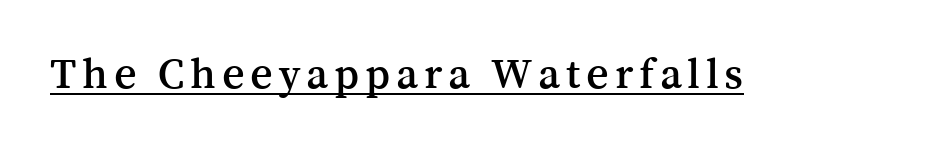
The image shows 44 px serif type, upright; set underlined; medium stroke contrast and a medium x-height.
